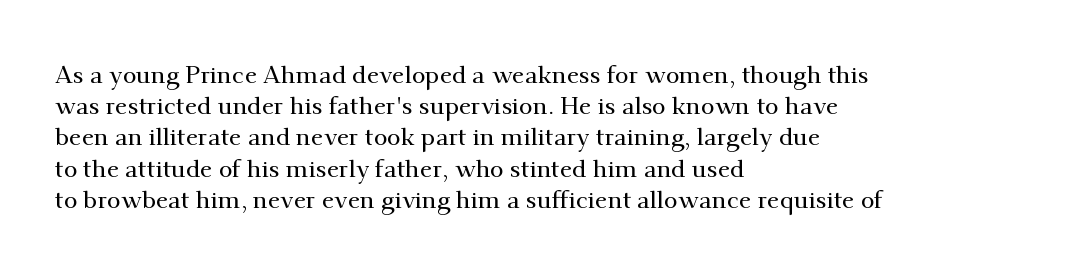
Q: Is the text italic (slanted)? A: No, it is upright.
Q: Is the text underlined? A: No.
Q: How is the paragraph aligned? A: Left-aligned.
Q: Is the spacing between letters normal or unusually wide? A: Normal.
Q: Is the spacing between lines tight, normal or loose? A: Normal.
